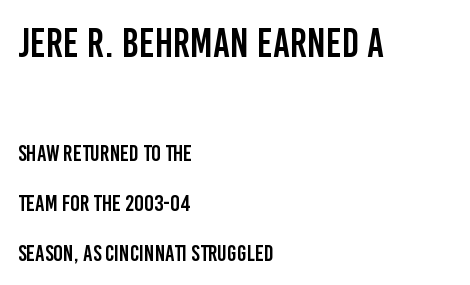
The image shows 41 px condensed sans-serif type, upright; set left-aligned, loose line spacing (2.16x), normal letter spacing, not underlined; the first (top) block is 1.78x larger; low stroke contrast and a large x-height.
